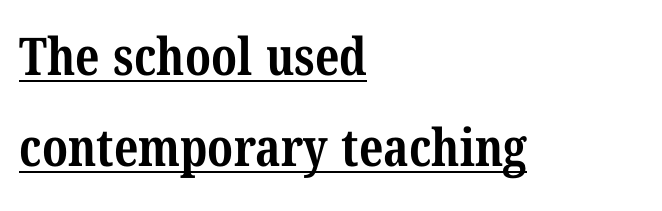
Do the characters align in a grid? No, the font is proportional. These words are printed bold, with thick strokes throughout. The passage is arranged the way most books set body copy — flush left. No extra tracking has been applied to these lines. Is this a sans? No — the strokes have serifs.
